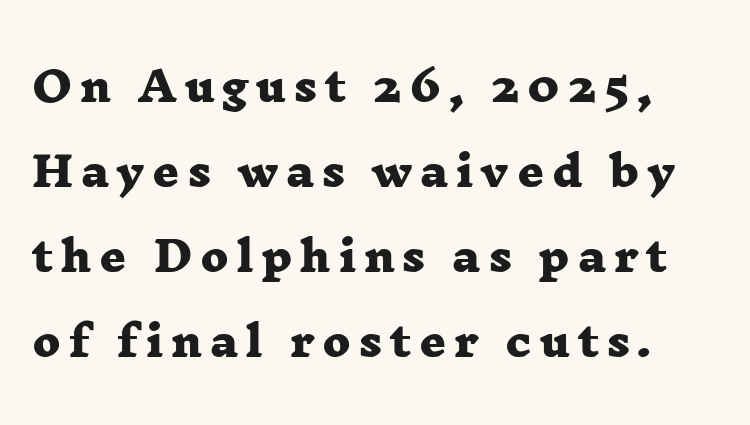
Q: Is the text bold? A: Yes.
Q: Is the typeface a serif or a sans-serif typeface? A: Serif.
Q: Is the text underlined? A: No.
Q: Is the spacing between lines tight, normal or loose? A: Loose.
Q: Width (condensed, normal, or wide)? A: Wide.
Q: Stroke contrast? A: Low.
Q: x-height? A: Medium.
Q: Monospaced? A: No.
